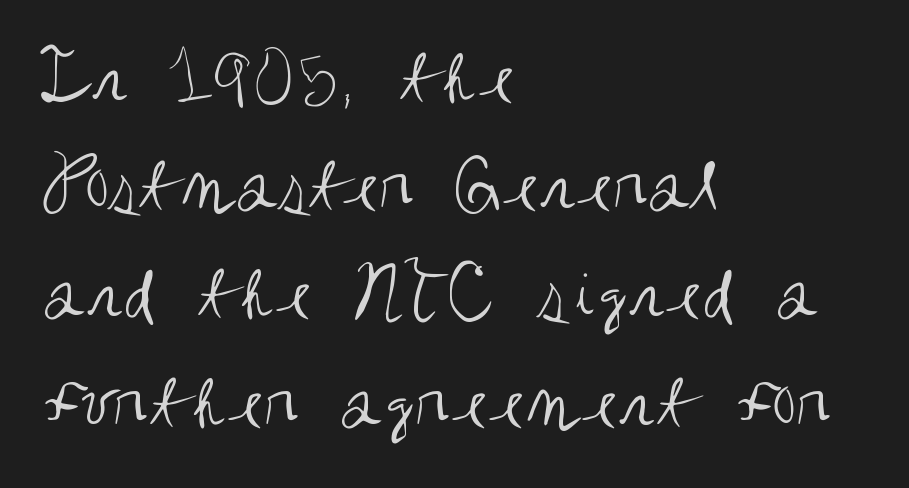
The image shows 79 px regular-weight, condensed sans-serif type; set left-aligned, normal line spacing (1.37x), normal letter spacing, not underlined; medium stroke contrast and a large x-height.
